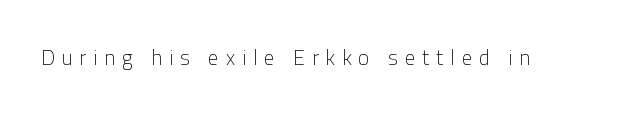
Stem width sits at or under what a default text font uses. The letterforms stand isolated, each surrounded by extra space. Characters remain perfectly vertical along every line. Type without underlining.
